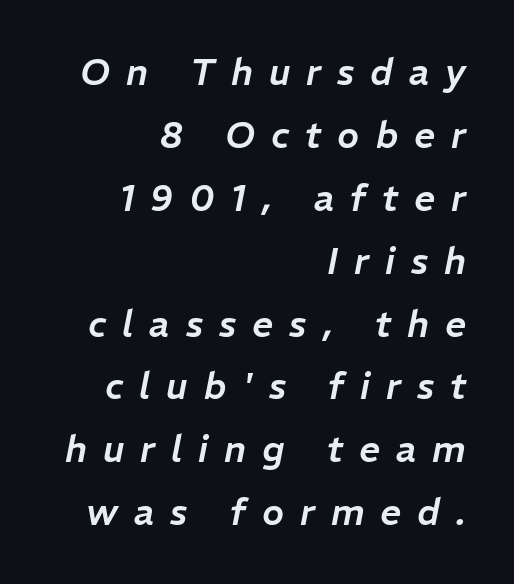
The image shows 37 px text type, italic (leaning right); set right-aligned, normal line spacing (1.7x), unusually wide letter spacing (+0.43 em), not underlined; low stroke contrast and a medium x-height.
